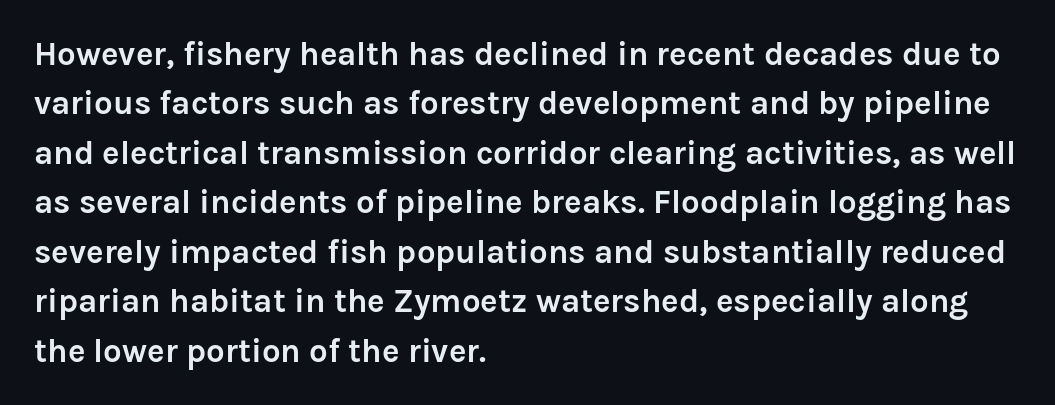
Q: Is the text bold? A: Yes.
Q: Is the text italic (slanted)? A: No, it is upright.
Q: Is the typeface a serif or a sans-serif typeface? A: Sans-serif.
Q: Is the text underlined? A: No.
Q: How is the paragraph aligned? A: Left-aligned.
Q: Is the spacing between letters normal or unusually wide? A: Normal.
Q: Is the spacing between lines tight, normal or loose? A: Normal.
Q: Width (condensed, normal, or wide)? A: Normal.
Q: Stroke contrast? A: Low.
Q: x-height? A: Medium.
Q: Monospaced? A: No.
